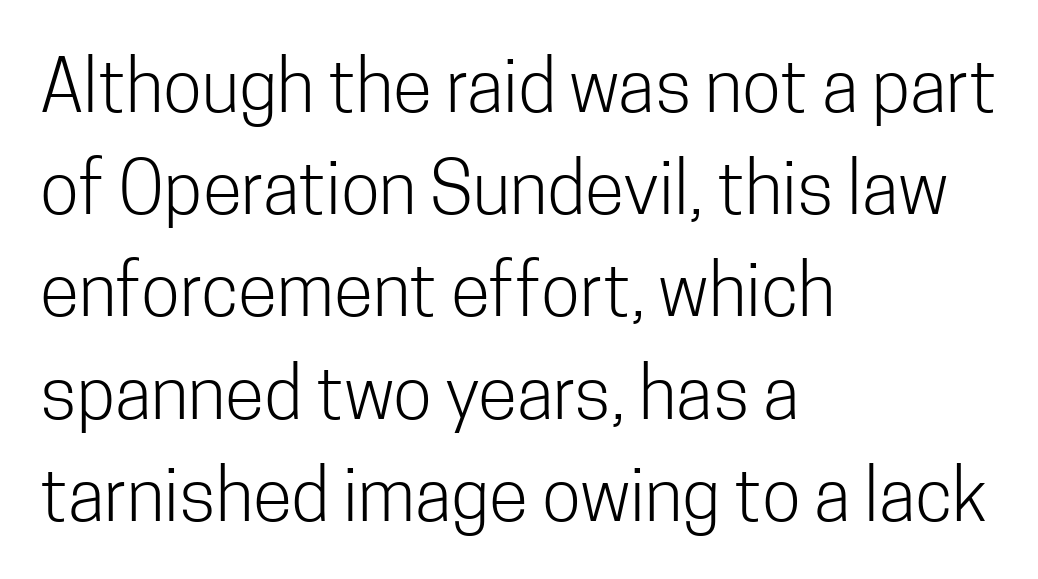
The image shows 72 px light, condensed sans-serif type, upright; set left-aligned, normal line spacing (1.42x), normal letter spacing, not underlined; low stroke contrast and a medium x-height.
